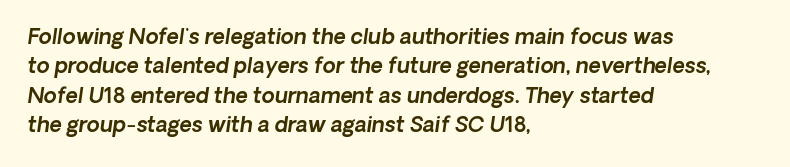
{"italic": "yes", "lean": "right", "slant_degrees": 8, "underline": "no", "align": "left", "line_spacing": "normal", "line_spacing_ratio": 1.4, "letter_spacing": "normal", "letter_spacing_em": 0.0, "glyph_px": 21}
